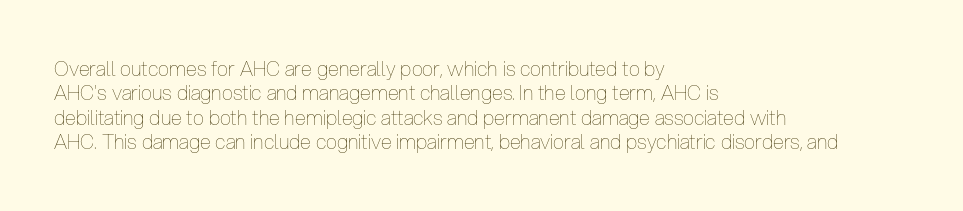
The image shows 20 px text type, upright; set left-aligned, line spacing 1.22x, normal letter spacing, not underlined.
